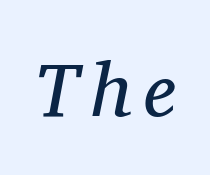
The image shows 76 px regular-weight serif type, italic (leaning right); set not underlined; medium stroke contrast and a medium x-height.
